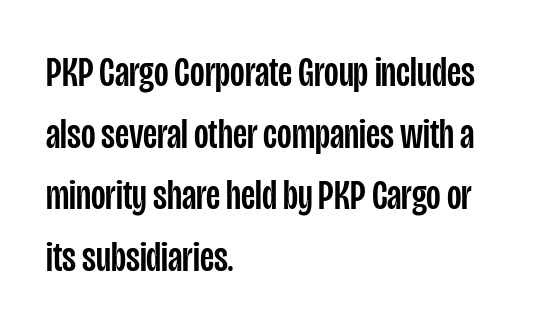
{"serif": "no", "italic": "no", "width": "condensed", "stroke_contrast": "low", "x_height": "large", "monospaced": "no", "underline": "no", "align": "left", "line_spacing": "normal", "line_spacing_ratio": 1.47, "letter_spacing": "normal", "letter_spacing_em": 0.0, "glyph_px": 42}
